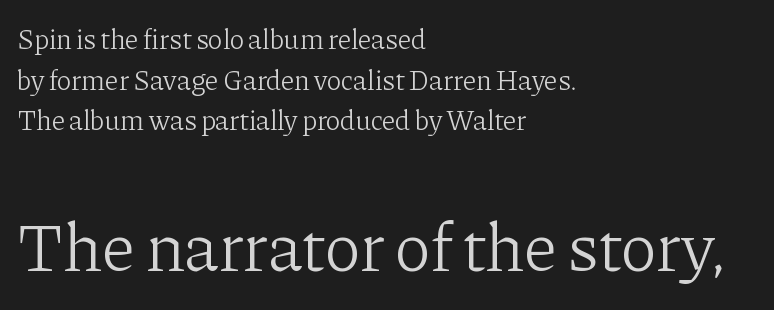
Q: Is the text bold? A: No.
Q: Is the text italic (slanted)? A: No, it is upright.
Q: Is the typeface a serif or a sans-serif typeface? A: Serif.
Q: Is the text underlined? A: No.
Q: How is the paragraph aligned? A: Left-aligned.
Q: Is the spacing between letters normal or unusually wide? A: Normal.
Q: Is the spacing between lines tight, normal or loose? A: Normal.
Q: Which block of text is set in a larger size, the first (top) or the second (bottom)? A: The second (bottom) one.
Q: Width (condensed, normal, or wide)? A: Normal.
Q: Stroke contrast? A: Low.
Q: x-height? A: Medium.
Q: Monospaced? A: No.
